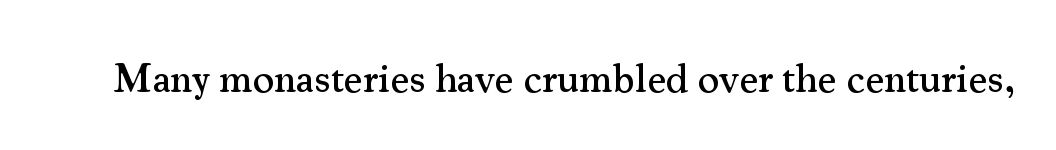
Q: Is the text italic (slanted)? A: No, it is upright.
Q: Is the typeface a serif or a sans-serif typeface? A: Serif.
Q: Is the text underlined? A: No.
Q: Is the spacing between letters normal or unusually wide? A: Normal.
Q: Width (condensed, normal, or wide)? A: Normal.
Q: Stroke contrast? A: Medium.
Q: x-height? A: Small.
Q: Monospaced? A: No.
